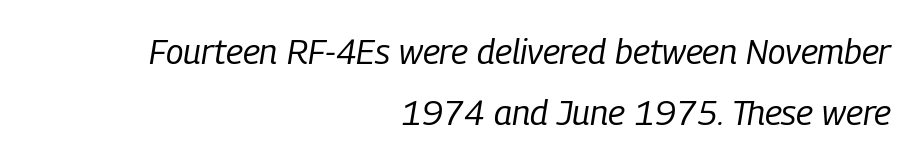
How are the letters spaced? Ordinarily, with no added tracking. A light-to-regular cut is what we see here. The passage shown is not underscored anywhere. Yep, that's italic — everything's leaning.
